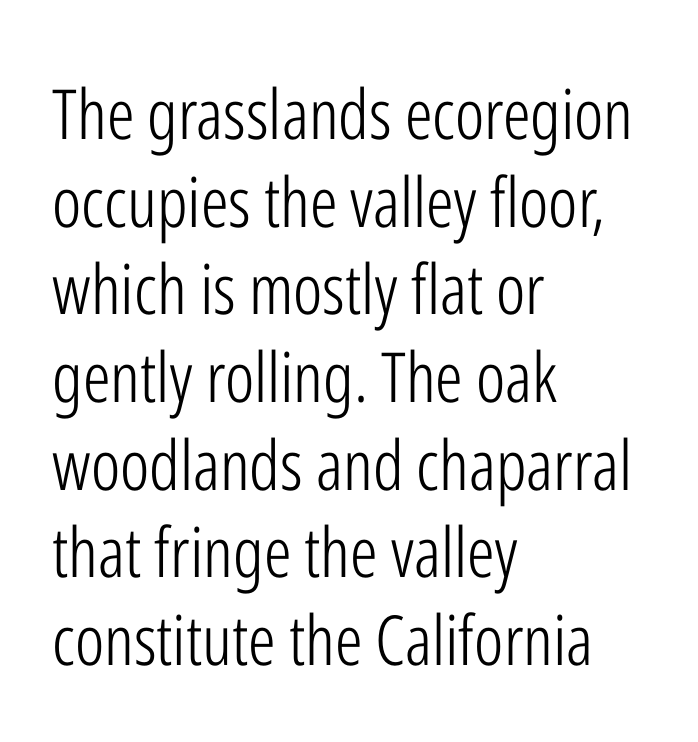
The image shows 69 px light, condensed sans-serif type, upright; set left-aligned, normal line spacing (1.27x), normal letter spacing, not underlined; low stroke contrast and a medium x-height.
